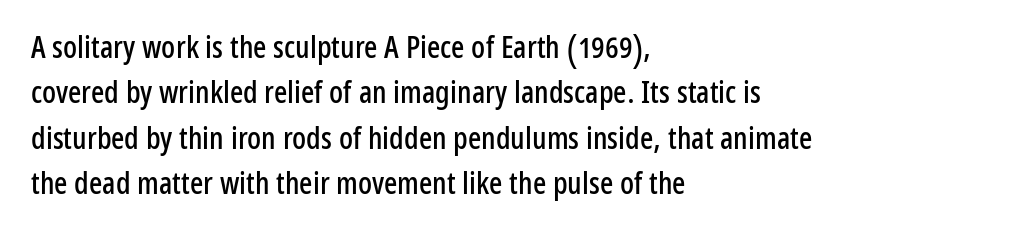
Bare-footed words on every line. Observe the ordinary spacing: letters are neighbours, not strangers. This sample is left-justified, so line endings fall wherever the words run out. Font category for this specimen: sans-serif.
